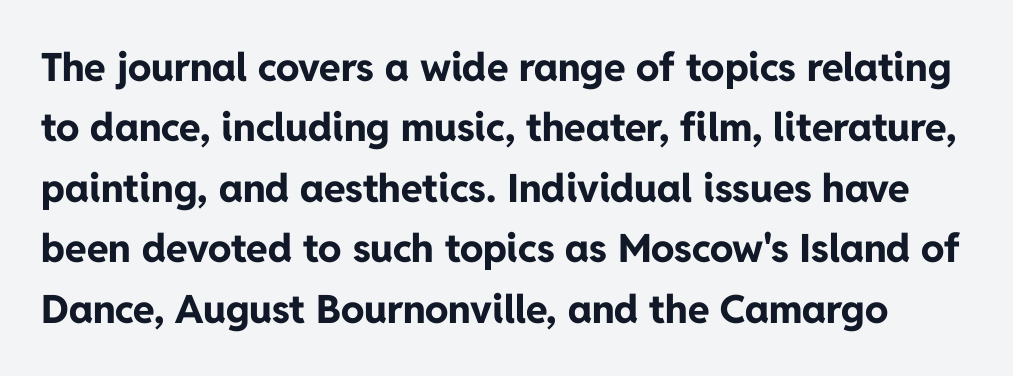
{"serif": "no", "italic": "no", "bold": "yes", "weight": "bold", "width": "normal", "stroke_contrast": "low", "x_height": "medium", "monospaced": "no", "underline": "no", "line_spacing": "normal", "line_spacing_ratio": 1.55, "letter_spacing": "normal", "letter_spacing_em": 0.0, "glyph_px": 39}
